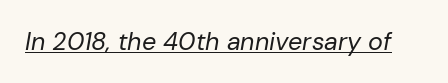
The type is set solid horizontally, with unmodified tracking. The whole block is typeset with a tilt. This rendering features underlined lettering. On a weight scale, this lands at 450 or below.
